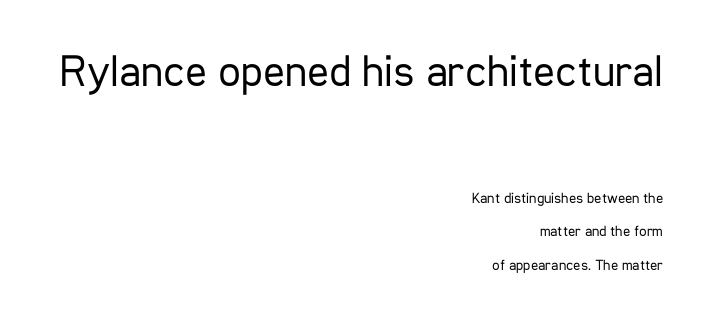
The image shows 45 px regular-weight, condensed sans-serif type, upright; set right-aligned, loose line spacing (2.24x), normal letter spacing, not underlined; the first (top) block is 3.0x larger; low stroke contrast and a medium x-height.
